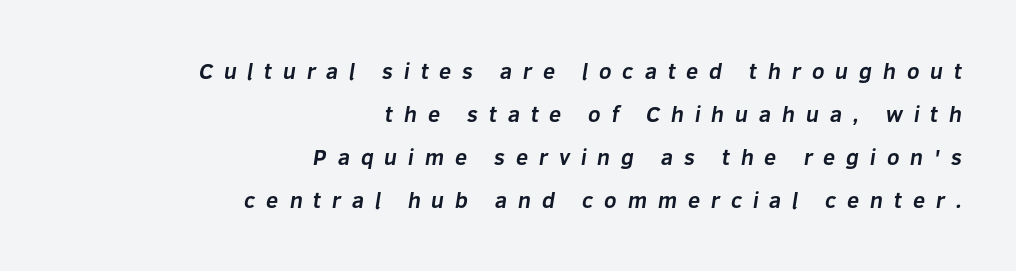
{"bold": "yes", "underline": "no", "align": "right", "line_spacing": "loose", "line_spacing_ratio": 1.96, "letter_spacing": "wide", "letter_spacing_em": 0.49, "glyph_px": 22}
